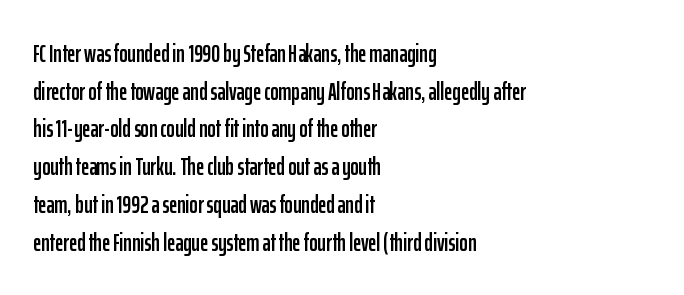
{"italic": "no", "underline": "no", "align": "left", "line_spacing": "normal", "line_spacing_ratio": 1.51, "letter_spacing": "normal", "letter_spacing_em": 0.0, "glyph_px": 25}
